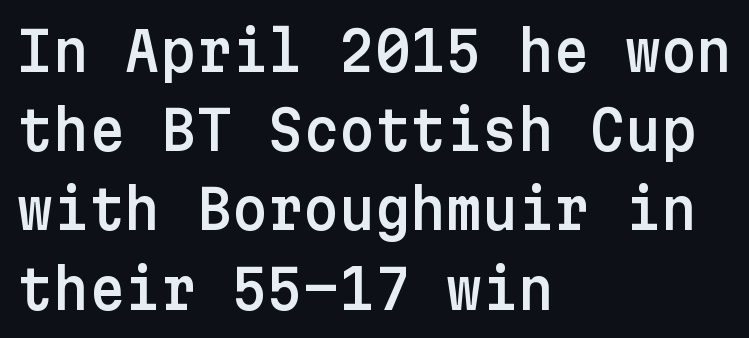
{"serif": "no", "italic": "no", "width": "normal", "stroke_contrast": "low", "x_height": "medium", "underline": "no", "align": "left", "line_spacing": "normal", "line_spacing_ratio": 1.44, "letter_spacing": "normal", "letter_spacing_em": 0.0, "glyph_px": 55}
